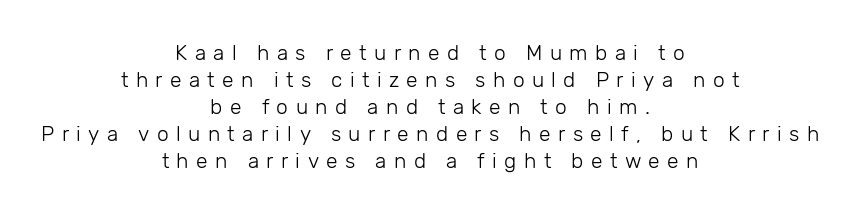
{"italic": "no", "bold": "no", "underline": "no", "align": "center", "line_spacing": "normal", "line_spacing_ratio": 1.29, "letter_spacing": "wide", "letter_spacing_em": 0.35, "glyph_px": 21}
